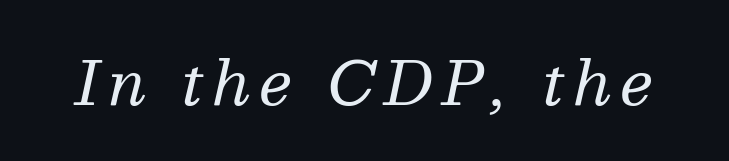
Q: Is the text bold? A: No.
Q: Is the text italic (slanted)? A: Yes, it leans right by about 13 degrees.
Q: Is the typeface a serif or a sans-serif typeface? A: Serif.
Q: Is the text underlined? A: No.
Q: Width (condensed, normal, or wide)? A: Normal.
Q: Stroke contrast? A: Medium.
Q: x-height? A: Medium.
Q: Monospaced? A: No.
